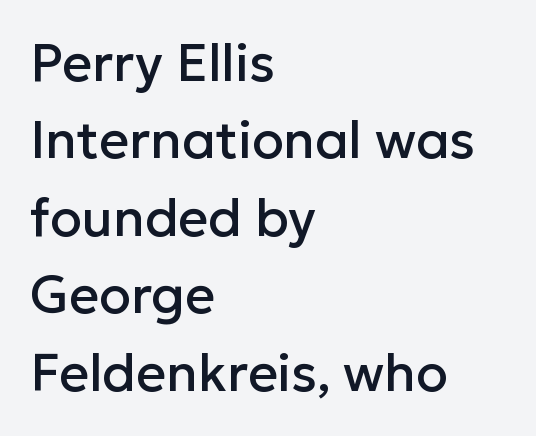
The image shows 52 px sans-serif type, upright; set left-aligned, normal line spacing (1.49x), normal letter spacing, not underlined; low stroke contrast and a medium x-height.
